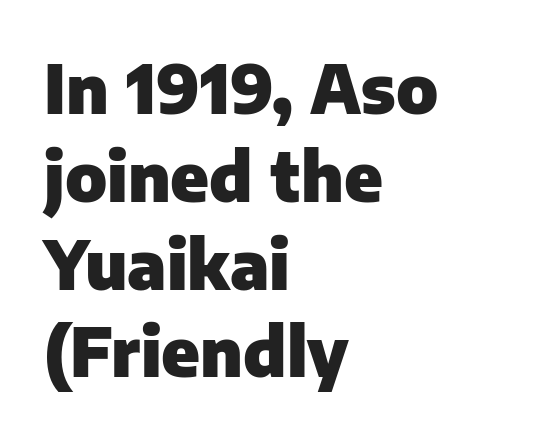
{"serif": "no", "italic": "no", "bold": "yes", "weight": "heavy", "width": "normal", "stroke_contrast": "low", "x_height": "medium", "monospaced": "no", "underline": "no", "align": "left", "line_spacing": "normal", "line_spacing_ratio": 1.31, "letter_spacing": "normal", "letter_spacing_em": 0.0, "glyph_px": 67}
